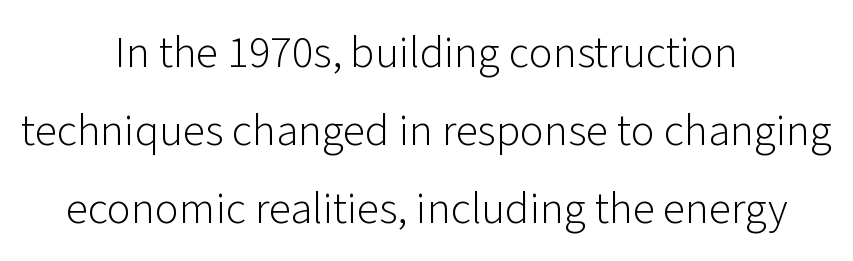
There is no visible air inserted between adjacent glyphs. The zone under the glyphs is completely vacant. A typesetter would call this proportional, since set widths differ per character. Which margin do the lines hug? Neither — every line sits in the middle.
